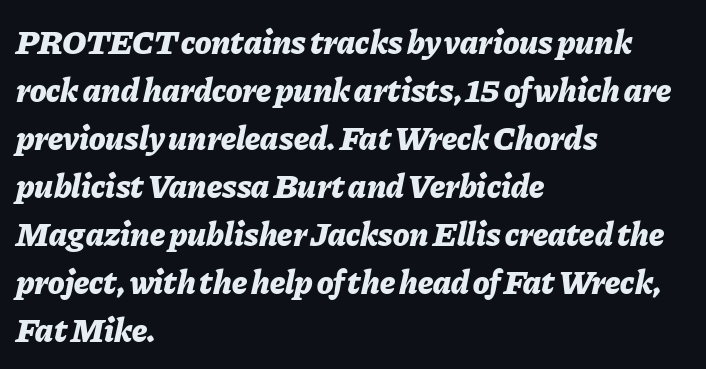
The image shows 34 px bold type, italic (leaning right); set left-aligned, normal line spacing (1.41x), normal letter spacing, not underlined; low stroke contrast and a medium x-height.
